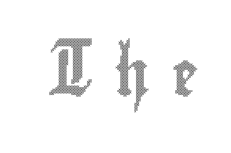
The image shows 44 px condensed type, upright; set unusually wide letter spacing (+0.5 em), not underlined; a small x-height.
